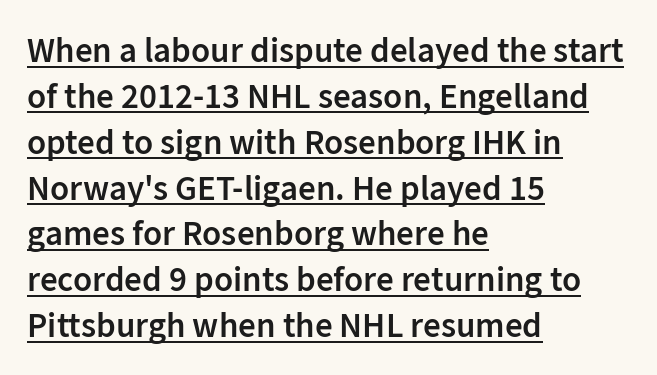
{"serif": "no", "italic": "no", "bold": "semi", "weight": "semibold", "width": "normal", "stroke_contrast": "low", "x_height": "medium", "monospaced": "no", "underline": "yes", "align": "left", "line_spacing": "normal", "line_spacing_ratio": 1.31, "letter_spacing": "normal", "letter_spacing_em": 0.0, "glyph_px": 35}
